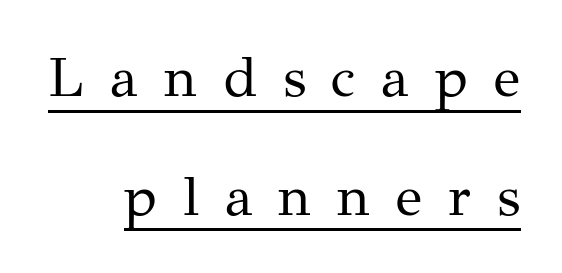
The image shows 56 px regular-weight serif type, upright; set loose line spacing (2.12x), unusually wide letter spacing (+0.46 em), underlined; medium stroke contrast and a medium x-height.
